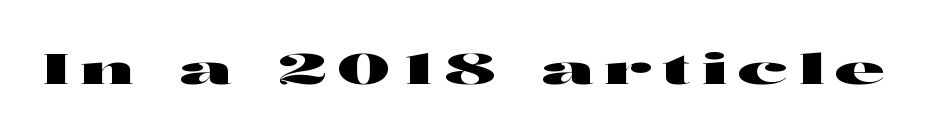
The image shows 43 px wide sans-serif type, upright; set unusually wide letter spacing (+0.25 em), not underlined; high stroke contrast and a medium x-height.
